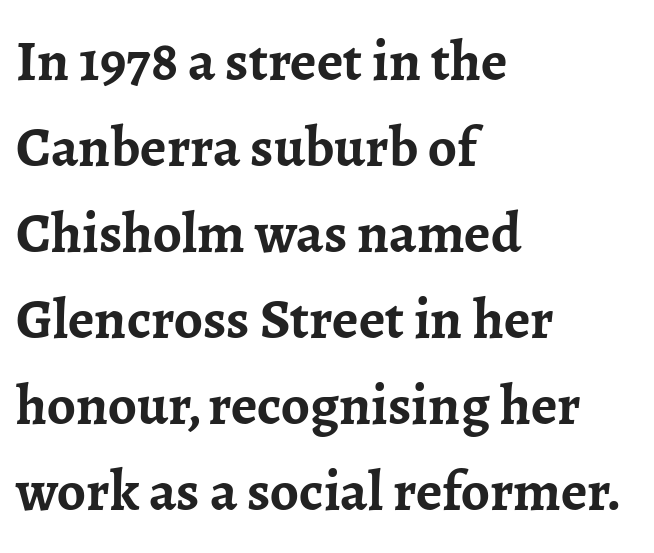
{"serif": "yes", "italic": "no", "bold": "yes", "weight": "semibold", "width": "normal", "stroke_contrast": "low", "x_height": "medium", "monospaced": "no", "underline": "no", "align": "left", "line_spacing": "normal", "line_spacing_ratio": 1.51, "letter_spacing": "normal", "letter_spacing_em": 0.0, "glyph_px": 57}
